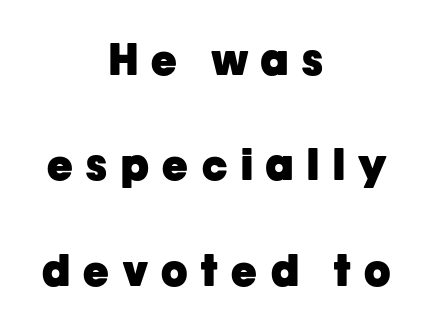
The image shows 43 px heavy sans-serif type, upright; set centered, loose line spacing (2.45x), unusually wide letter spacing (+0.32 em), not underlined; low stroke contrast and a medium x-height.
